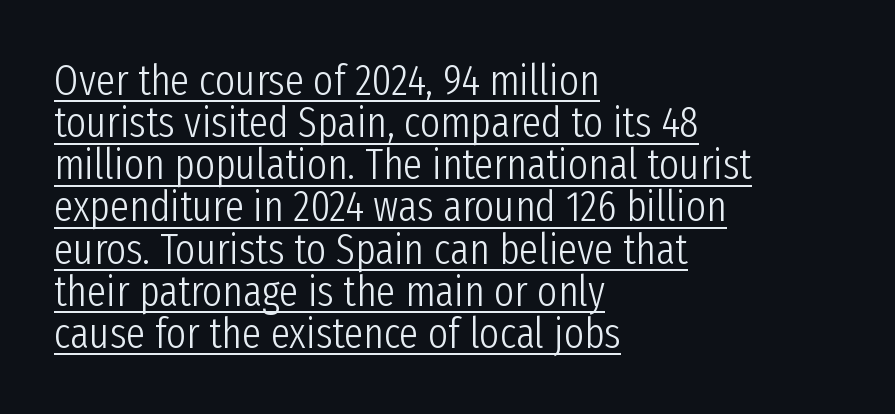
Q: Is the text bold? A: No.
Q: Is the text italic (slanted)? A: No, it is upright.
Q: Is the typeface a serif or a sans-serif typeface? A: Sans-serif.
Q: Is the text underlined? A: Yes.
Q: How is the paragraph aligned? A: Left-aligned.
Q: Is the spacing between letters normal or unusually wide? A: Normal.
Q: Is the spacing between lines tight, normal or loose? A: Tight.
Q: Width (condensed, normal, or wide)? A: Condensed.
Q: Stroke contrast? A: Low.
Q: x-height? A: Medium.
Q: Monospaced? A: No.
